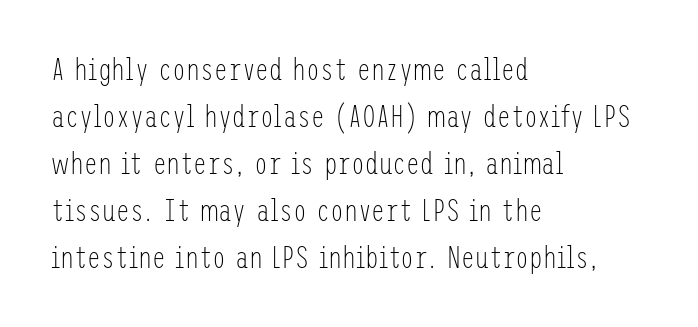
The image shows 31 px light, condensed sans-serif type, upright; set left-aligned, normal line spacing (1.52x), normal letter spacing, not underlined; low stroke contrast and a medium x-height.
